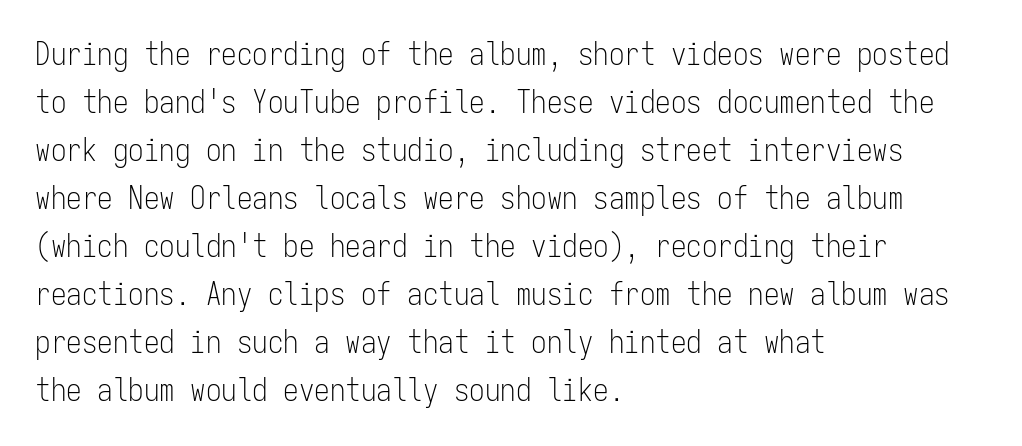
The image shows 31 px light, condensed sans-serif type, upright, monospaced; set left-aligned, normal line spacing (1.55x), normal letter spacing, not underlined; low stroke contrast and a medium x-height.
